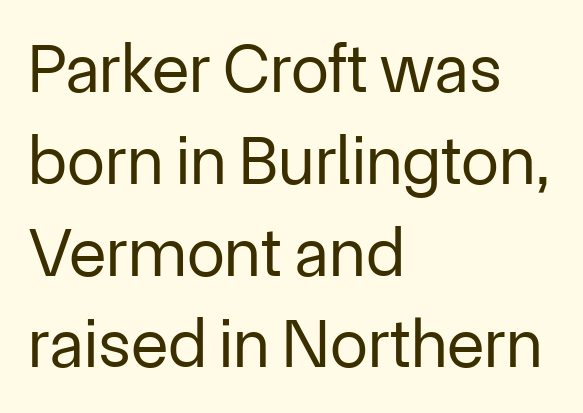
{"serif": "no", "italic": "no", "bold": "no", "weight": "regular", "width": "normal", "stroke_contrast": "low", "x_height": "medium", "monospaced": "no", "underline": "no", "align": "left", "line_spacing": "normal", "line_spacing_ratio": 1.33, "letter_spacing": "normal", "letter_spacing_em": 0.0, "glyph_px": 69}
